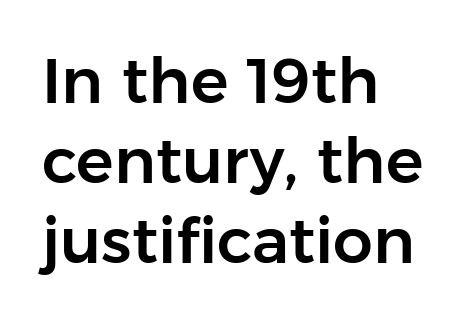
The image shows 63 px sans-serif type, upright; set left-aligned, normal line spacing (1.27x), normal letter spacing, not underlined; low stroke contrast and a medium x-height.
